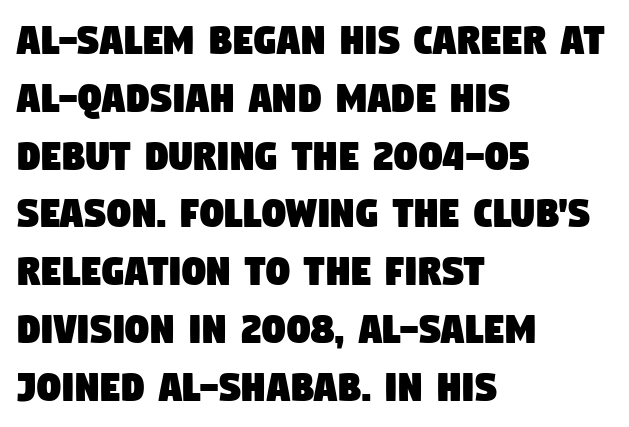
Do the characters align in a grid? No, the font is proportional. Caption: standard tracking, unaltered. Horizontal alignment here is leftward, the default for most running prose. Descender tails drop into unmarked territory.
